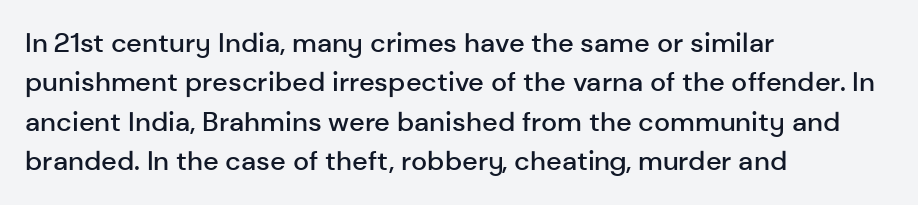
Q: Is the text bold? A: Semi-bold.
Q: Is the text italic (slanted)? A: No, it is upright.
Q: Is the text underlined? A: No.
Q: How is the paragraph aligned? A: Left-aligned.
Q: Is the spacing between letters normal or unusually wide? A: Normal.
Q: Is the spacing between lines tight, normal or loose? A: Normal.
